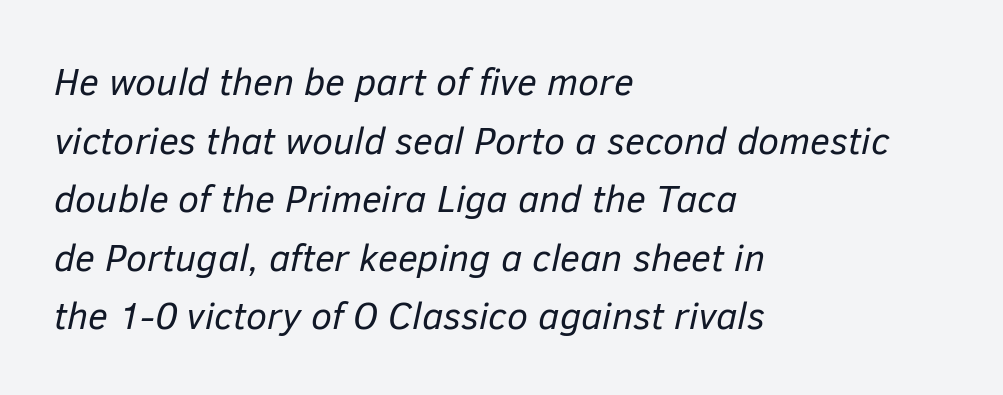
The image shows 38 px regular-weight type, italic (leaning right); set left-aligned, normal line spacing (1.54x), normal letter spacing, not underlined; low stroke contrast and a medium x-height.
